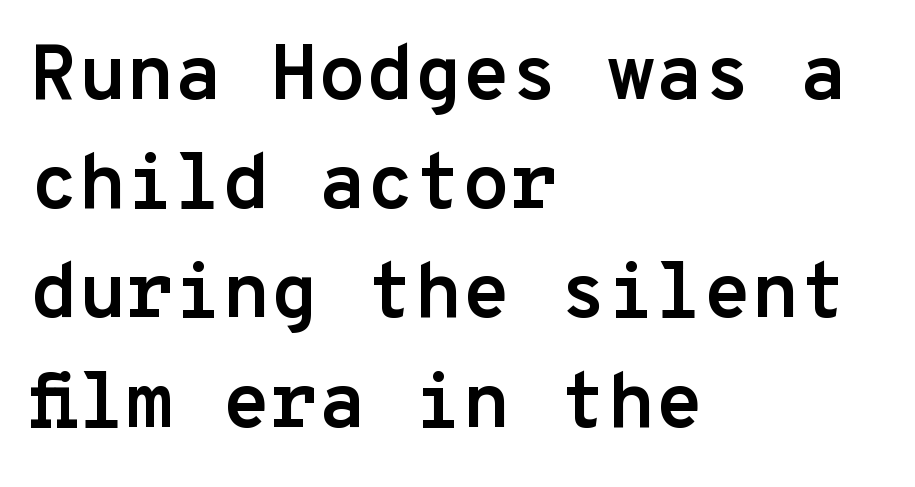
A typesetter would call this monospace, since all characters share one set width. The line texture is even and compact thanks to regular tracking. The typeface chosen for these lines omits serifs. Each row of text sits above clean, open space.
